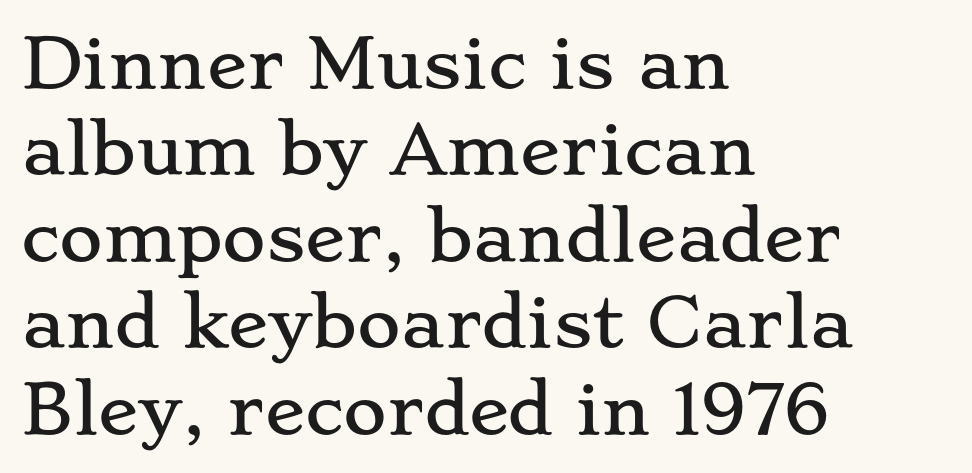
{"serif": "yes", "italic": "no", "width": "wide", "stroke_contrast": "low", "x_height": "small", "monospaced": "no", "underline": "no", "align": "left", "line_spacing": "normal", "line_spacing_ratio": 1.29, "letter_spacing": "normal", "letter_spacing_em": 0.0, "glyph_px": 67}
